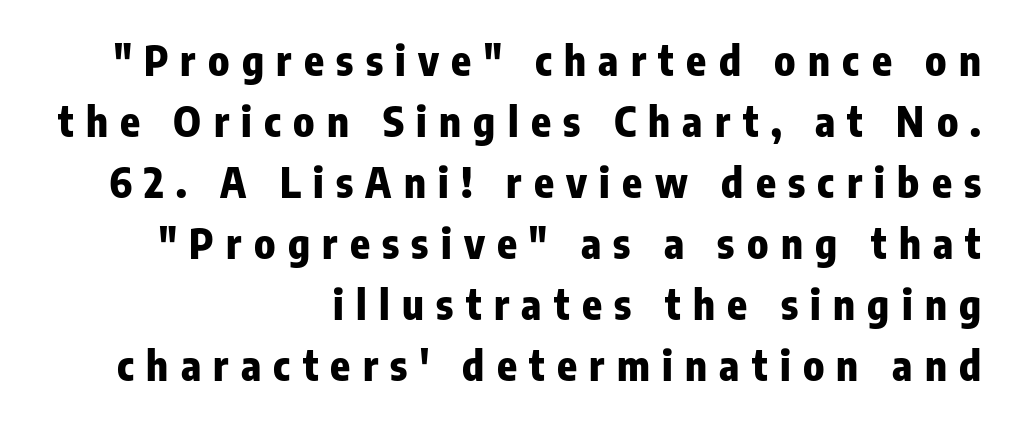
Between one letter and the next there's a generous, obvious gap. Compared with a flush-left layout, this one pins lines to the opposite, right side. This is the regular roman posture of the typeface. Bare-footed words on every line. A typesetter would call this proportional, since set widths differ per character. The passage shown stacks its lines at a standard gap.
